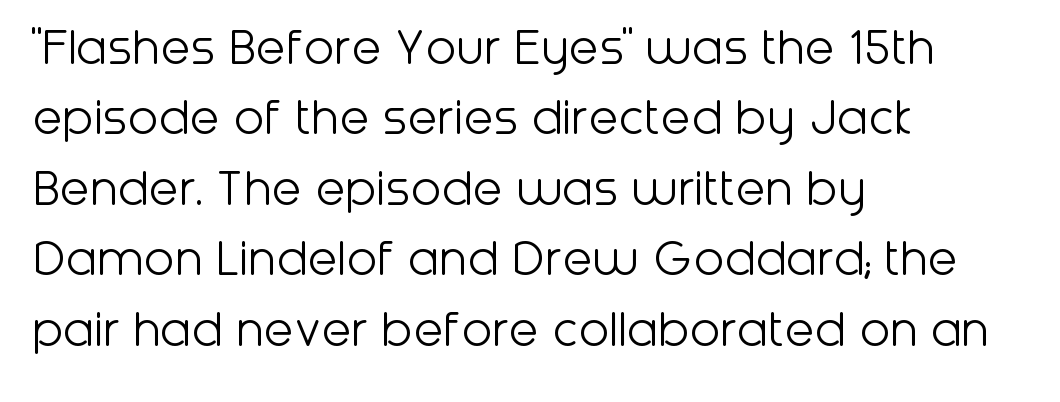
Q: Is the text bold? A: No.
Q: Is the text italic (slanted)? A: No, it is upright.
Q: Is the typeface a serif or a sans-serif typeface? A: Sans-serif.
Q: Is the text underlined? A: No.
Q: How is the paragraph aligned? A: Left-aligned.
Q: Is the spacing between letters normal or unusually wide? A: Normal.
Q: Is the spacing between lines tight, normal or loose? A: Normal.
Q: Width (condensed, normal, or wide)? A: Normal.
Q: Stroke contrast? A: Low.
Q: x-height? A: Medium.
Q: Monospaced? A: No.
